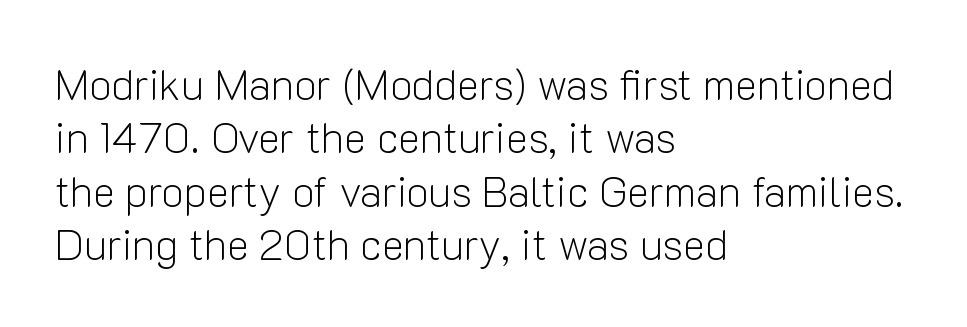
The image shows 42 px light sans-serif type, upright; set left-aligned, normal line spacing (1.27x), normal letter spacing, not underlined; low stroke contrast and a medium x-height.
